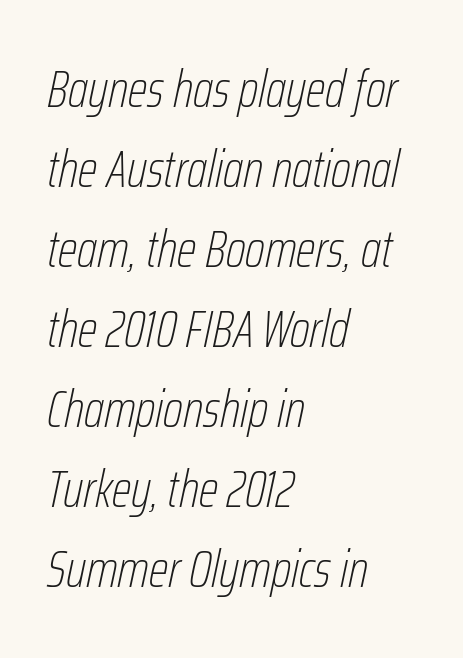
{"italic": "yes", "lean": "right", "slant_degrees": 12, "bold": "no", "weight": "thin", "width": "condensed", "stroke_contrast": "low", "x_height": "medium", "monospaced": "no", "underline": "no", "align": "left", "line_spacing": "normal", "line_spacing_ratio": 1.54, "letter_spacing": "normal", "letter_spacing_em": 0.0, "glyph_px": 52}
